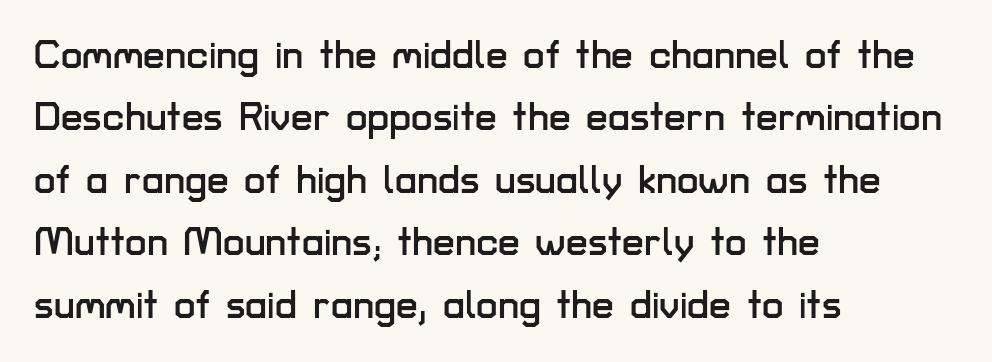
Q: Is the text italic (slanted)? A: No, it is upright.
Q: Is the typeface a serif or a sans-serif typeface? A: Sans-serif.
Q: Is the text underlined? A: No.
Q: How is the paragraph aligned? A: Left-aligned.
Q: Is the spacing between letters normal or unusually wide? A: Normal.
Q: Is the spacing between lines tight, normal or loose? A: Normal.
Q: Width (condensed, normal, or wide)? A: Normal.
Q: Stroke contrast? A: Low.
Q: x-height? A: Medium.
Q: Monospaced? A: No.
